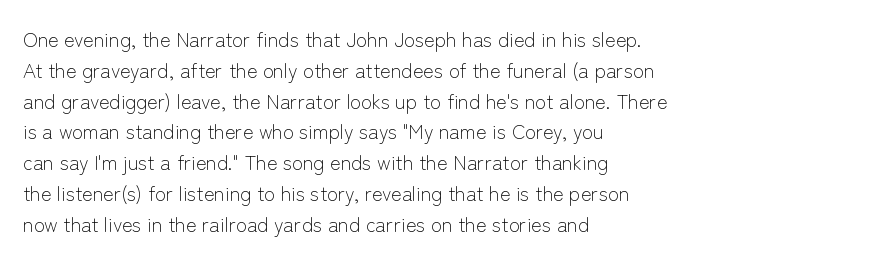
Q: Is the text bold? A: No.
Q: Is the text italic (slanted)? A: No, it is upright.
Q: Is the text underlined? A: No.
Q: How is the paragraph aligned? A: Left-aligned.
Q: Is the spacing between letters normal or unusually wide? A: Normal.
Q: Is the spacing between lines tight, normal or loose? A: Normal.
